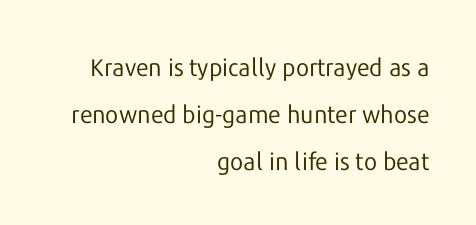
The image shows 24 px text type, upright; set right-aligned, loose line spacing (1.95x), normal letter spacing, not underlined.
